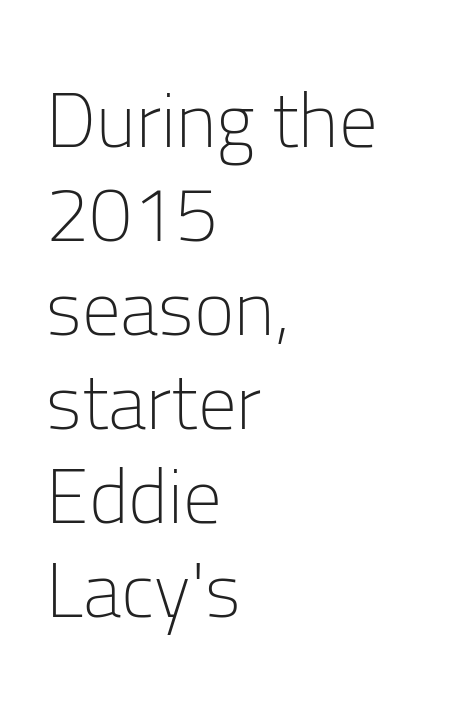
Q: Is the text bold? A: No.
Q: Is the text italic (slanted)? A: No, it is upright.
Q: Is the typeface a serif or a sans-serif typeface? A: Sans-serif.
Q: Is the text underlined? A: No.
Q: How is the paragraph aligned? A: Left-aligned.
Q: Is the spacing between letters normal or unusually wide? A: Normal.
Q: Width (condensed, normal, or wide)? A: Normal.
Q: Stroke contrast? A: Low.
Q: x-height? A: Medium.
Q: Monospaced? A: No.
